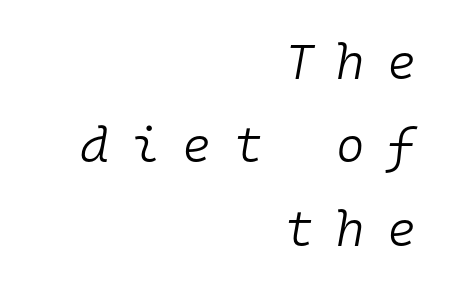
{"italic": "yes", "lean": "right", "slant_degrees": 10, "bold": "no", "weight": "light", "width": "normal", "stroke_contrast": "low", "x_height": "medium", "monospaced": "yes", "underline": "no", "align": "right", "line_spacing": "normal", "line_spacing_ratio": 1.7, "letter_spacing": "wide", "letter_spacing_em": 0.46, "glyph_px": 49}
